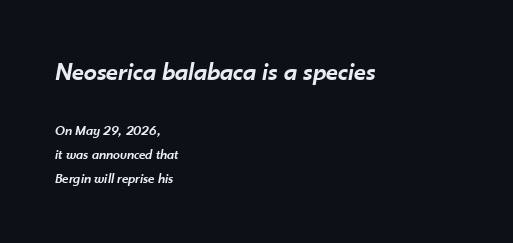
Has an underline been added? It has not. The rendering anchors every line to the left-hand side. Top chunk: large. Bottom chunk: small. A bit beefed up — I'd call it semibold rather than bold.
